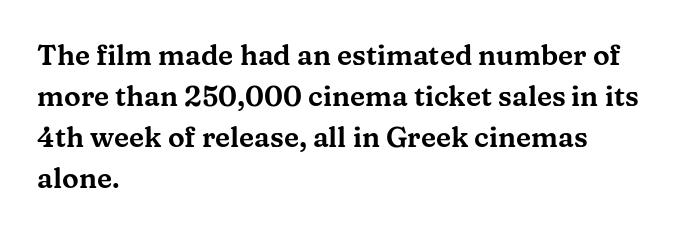
{"serif": "yes", "italic": "no", "width": "wide", "stroke_contrast": "medium", "x_height": "medium", "monospaced": "no", "underline": "no", "align": "left", "line_spacing": "normal", "line_spacing_ratio": 1.46, "letter_spacing": "normal", "letter_spacing_em": 0.0, "glyph_px": 28}
